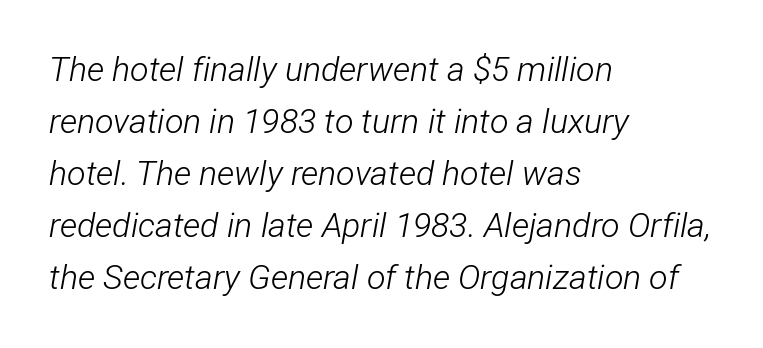
The image shows 34 px light, condensed type, italic (leaning right); set left-aligned, normal line spacing (1.53x), normal letter spacing, not underlined; low stroke contrast and a medium x-height.
